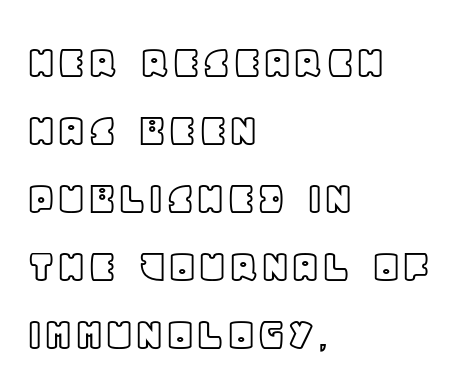
{"italic": "no", "width": "normal", "x_height": "large", "monospaced": "no", "underline": "no", "align": "left", "line_spacing": "normal", "line_spacing_ratio": 1.39, "letter_spacing": "normal", "letter_spacing_em": 0.0, "glyph_px": 49}
